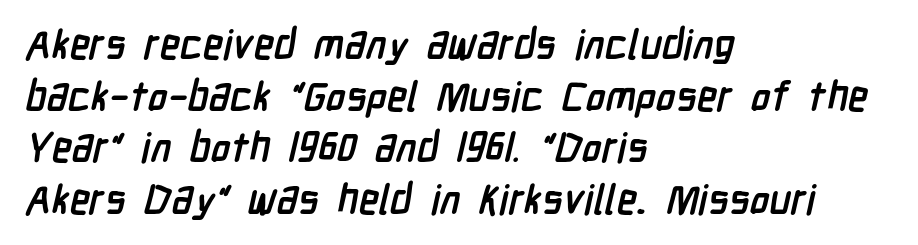
Q: Is the text bold? A: Yes.
Q: Is the typeface a serif or a sans-serif typeface? A: Sans-serif.
Q: Is the text underlined? A: No.
Q: How is the paragraph aligned? A: Left-aligned.
Q: Is the spacing between letters normal or unusually wide? A: Normal.
Q: Is the spacing between lines tight, normal or loose? A: Normal.
Q: Width (condensed, normal, or wide)? A: Condensed.
Q: Stroke contrast? A: Low.
Q: x-height? A: Medium.
Q: Monospaced? A: No.
